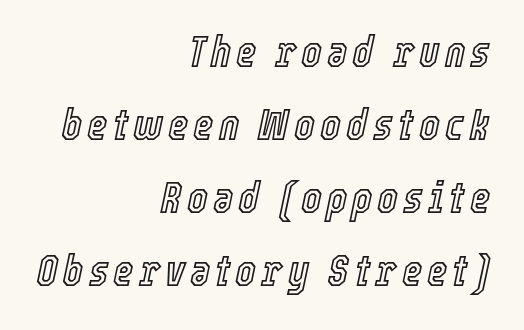
{"italic": "yes", "lean": "right", "slant_degrees": 12, "width": "condensed", "x_height": "medium", "monospaced": "no", "underline": "no", "align": "right", "line_spacing": "normal", "line_spacing_ratio": 1.66, "glyph_px": 44}
